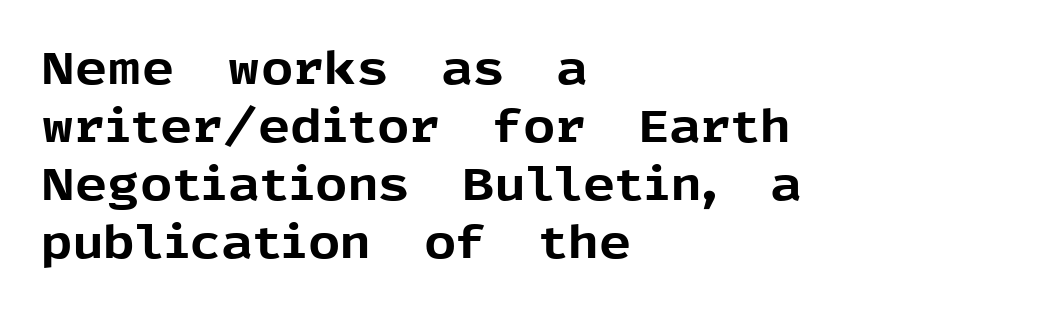
Q: Is the text bold? A: Yes.
Q: Is the text italic (slanted)? A: No, it is upright.
Q: Is the typeface a serif or a sans-serif typeface? A: Sans-serif.
Q: Is the text underlined? A: No.
Q: How is the paragraph aligned? A: Left-aligned.
Q: Is the spacing between letters normal or unusually wide? A: Normal.
Q: Is the spacing between lines tight, normal or loose? A: Normal.
Q: Width (condensed, normal, or wide)? A: Normal.
Q: x-height? A: Medium.
Q: Monospaced? A: No.
